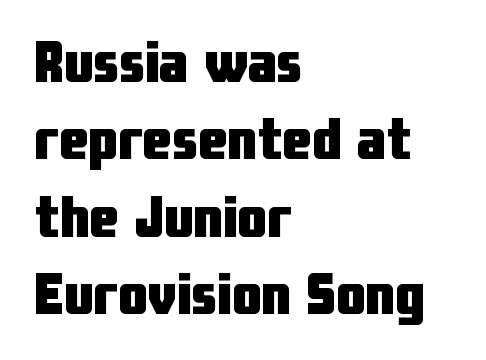
The image shows 59 px heavy, condensed sans-serif type, upright; set left-aligned, normal line spacing (1.31x), normal letter spacing, not underlined; low stroke contrast and a medium x-height.
